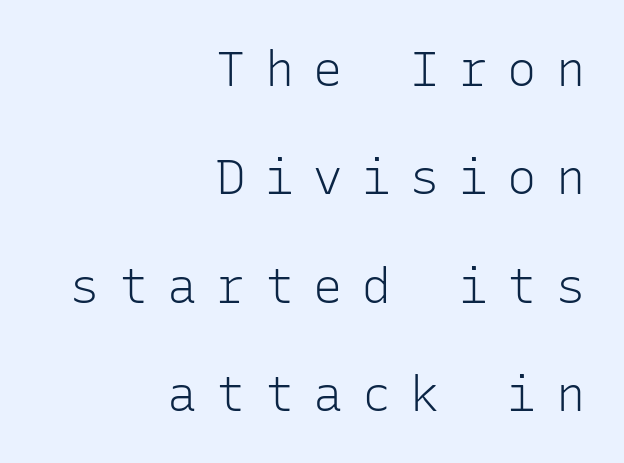
{"serif": "no", "italic": "no", "bold": "no", "weight": "light", "width": "normal", "stroke_contrast": "low", "x_height": "medium", "monospaced": "yes", "underline": "no", "align": "right", "line_spacing": "loose", "line_spacing_ratio": 2.21, "letter_spacing": "wide", "letter_spacing_em": 0.39, "glyph_px": 49}
